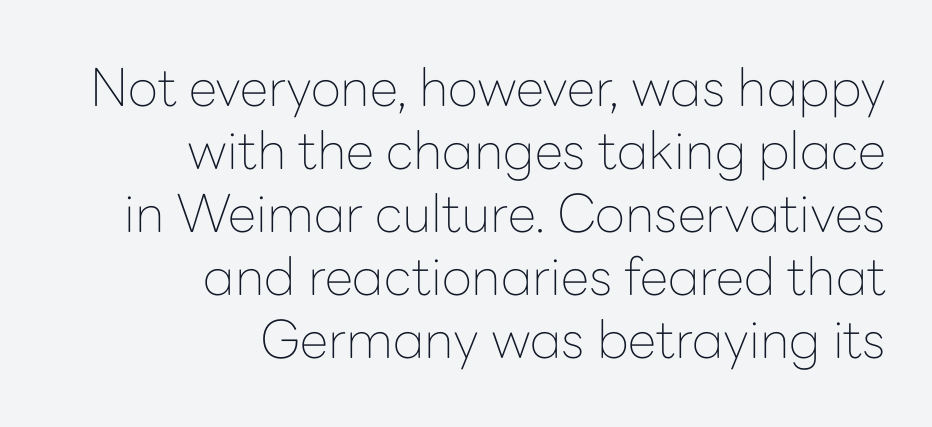
Q: Is the text bold? A: No.
Q: Is the text italic (slanted)? A: No, it is upright.
Q: Is the typeface a serif or a sans-serif typeface? A: Sans-serif.
Q: Is the text underlined? A: No.
Q: How is the paragraph aligned? A: Right-aligned.
Q: Is the spacing between letters normal or unusually wide? A: Normal.
Q: Width (condensed, normal, or wide)? A: Normal.
Q: Stroke contrast? A: Low.
Q: x-height? A: Medium.
Q: Monospaced? A: No.
